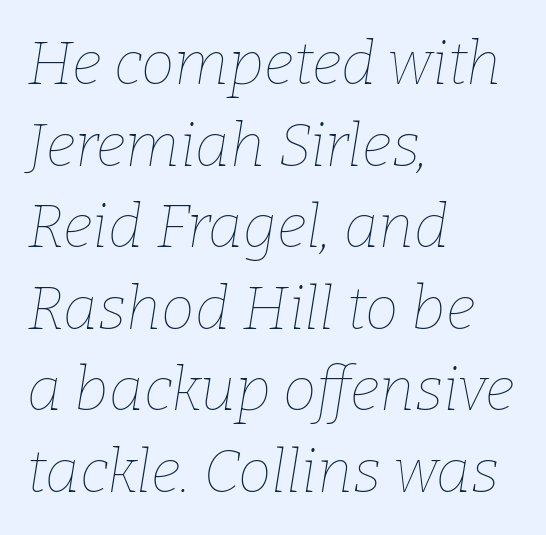
The image shows 60 px thin type, italic (leaning right); set left-aligned, normal line spacing (1.36x), normal letter spacing, not underlined; low stroke contrast and a medium x-height.
